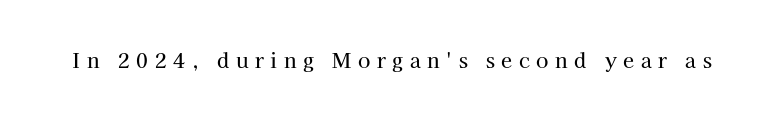
{"italic": "no", "underline": "no", "letter_spacing": "wide", "letter_spacing_em": 0.33, "glyph_px": 20}
